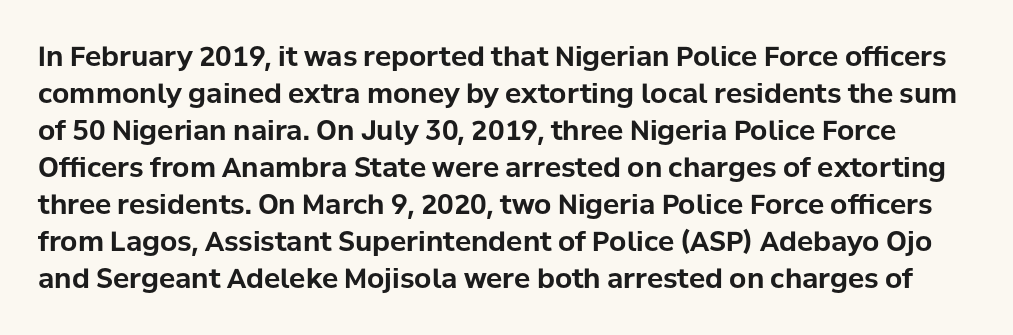
Q: Is the text bold? A: Yes.
Q: Is the text italic (slanted)? A: No, it is upright.
Q: Is the text underlined? A: No.
Q: Is the spacing between letters normal or unusually wide? A: Normal.
Q: Is the spacing between lines tight, normal or loose? A: Normal.
